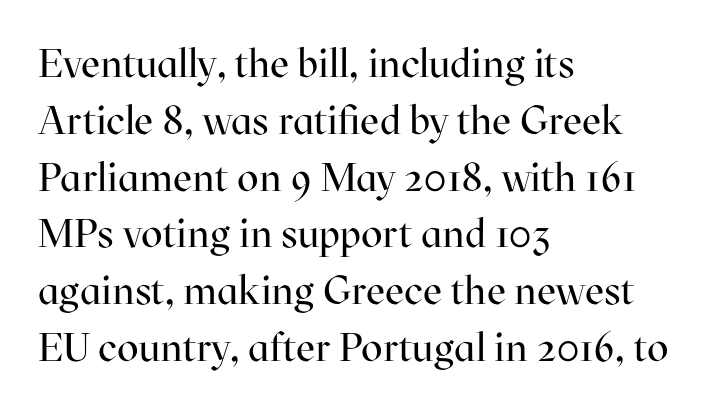
Q: Is the text bold? A: No.
Q: Is the text italic (slanted)? A: No, it is upright.
Q: Is the typeface a serif or a sans-serif typeface? A: Serif.
Q: Is the text underlined? A: No.
Q: How is the paragraph aligned? A: Left-aligned.
Q: Is the spacing between letters normal or unusually wide? A: Normal.
Q: Is the spacing between lines tight, normal or loose? A: Normal.
Q: Width (condensed, normal, or wide)? A: Normal.
Q: Stroke contrast? A: High.
Q: x-height? A: Medium.
Q: Monospaced? A: No.
